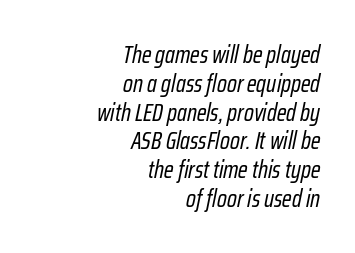
Q: Is the text bold? A: No.
Q: Is the text italic (slanted)? A: Yes, it leans right by about 12 degrees.
Q: Is the text underlined? A: No.
Q: How is the paragraph aligned? A: Right-aligned.
Q: Is the spacing between letters normal or unusually wide? A: Normal.
